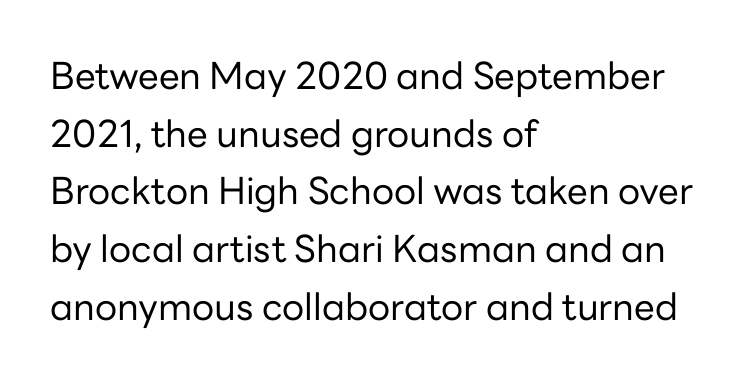
{"serif": "no", "italic": "no", "bold": "no", "weight": "regular", "width": "normal", "stroke_contrast": "low", "x_height": "medium", "monospaced": "no", "underline": "no", "align": "left", "line_spacing": "normal", "line_spacing_ratio": 1.56, "letter_spacing": "normal", "letter_spacing_em": 0.0, "glyph_px": 37}
